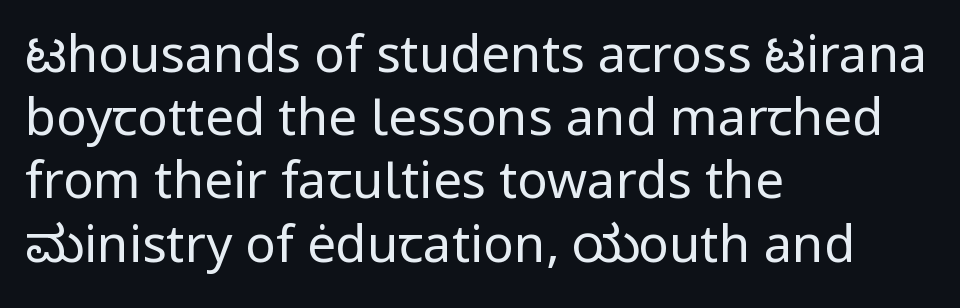
The image shows 51 px regular-weight sans-serif type, upright; set left-aligned, line spacing 1.24x, normal letter spacing, not underlined; low stroke contrast and a medium x-height.
